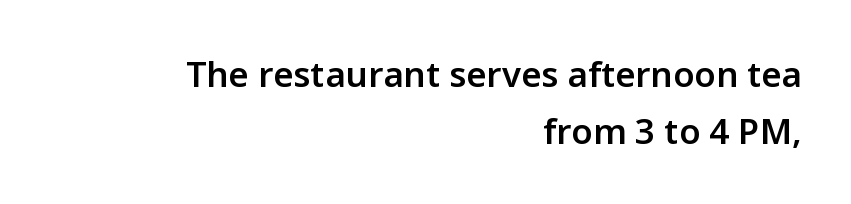
The image shows 35 px semibold sans-serif type, upright; set right-aligned, normal line spacing (1.62x), normal letter spacing, not underlined; low stroke contrast and a medium x-height.
